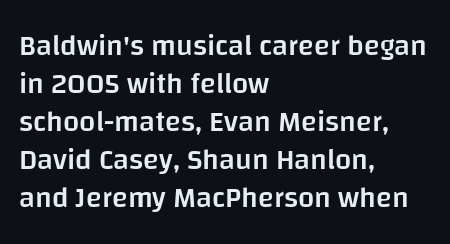
The image shows 29 px semibold sans-serif type, upright; set left-aligned, normal line spacing (1.31x), normal letter spacing, not underlined; low stroke contrast and a large x-height.
